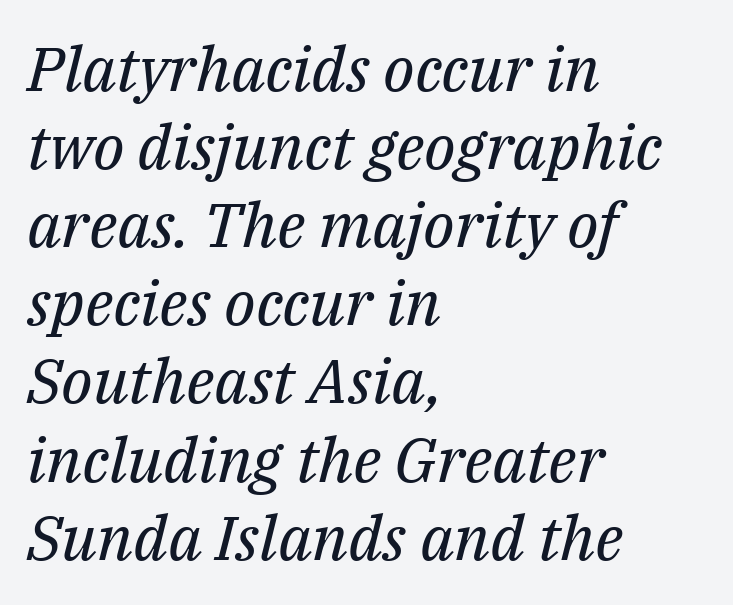
{"serif": "yes", "italic": "yes", "lean": "right", "slant_degrees": 14, "bold": "no", "weight": "regular", "width": "normal", "stroke_contrast": "medium", "x_height": "medium", "monospaced": "no", "underline": "no", "align": "left", "line_spacing": "normal", "line_spacing_ratio": 1.26, "letter_spacing": "normal", "letter_spacing_em": 0.0, "glyph_px": 62}
